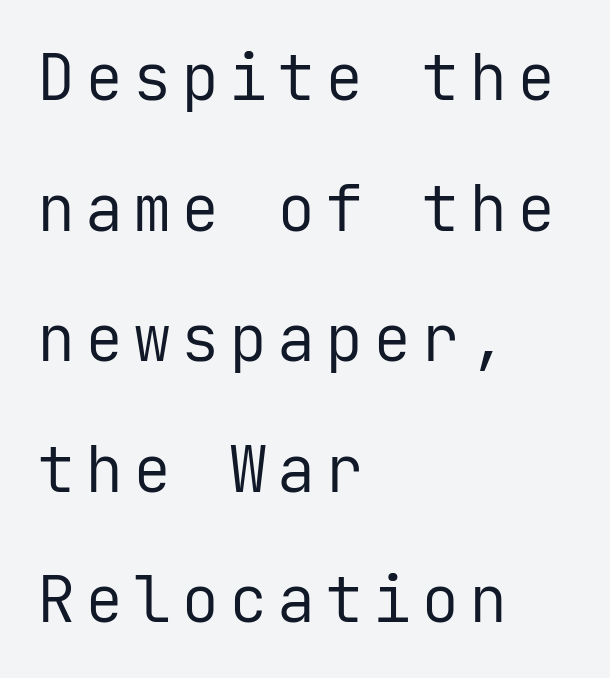
{"serif": "no", "italic": "no", "bold": "no", "weight": "regular", "width": "normal", "stroke_contrast": "low", "x_height": "medium", "monospaced": "yes", "underline": "no", "align": "left", "line_spacing": "loose", "line_spacing_ratio": 2.04, "glyph_px": 64}
